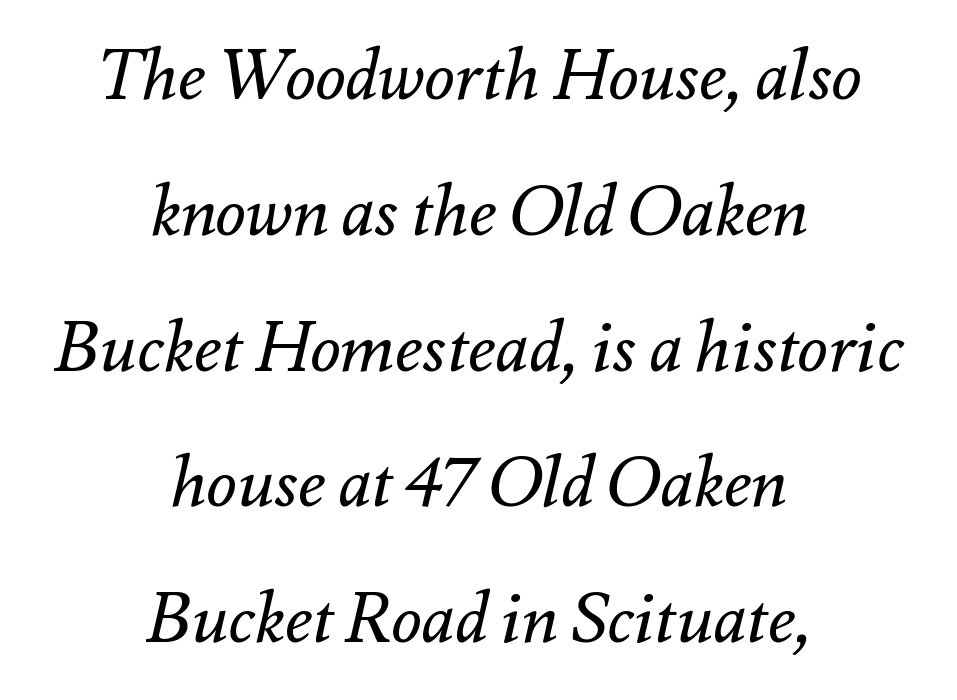
{"italic": "yes", "lean": "right", "slant_degrees": 12, "bold": "no", "weight": "regular", "width": "normal", "stroke_contrast": "medium", "x_height": "small", "monospaced": "no", "underline": "no", "align": "center", "line_spacing": "loose", "line_spacing_ratio": 1.94, "letter_spacing": "normal", "letter_spacing_em": 0.0, "glyph_px": 70}
